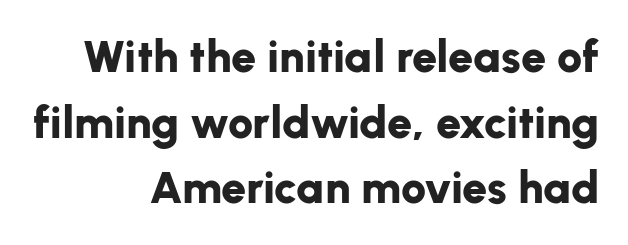
The text block is weighted toward the right margin, trailing off unevenly leftward. A typesetter would label this face a sans. The passage shown has conventional tracking throughout. Heavy, bold letterforms. The area under the type is left untouched. Whoever set this chose a conventional vertical rhythm.
